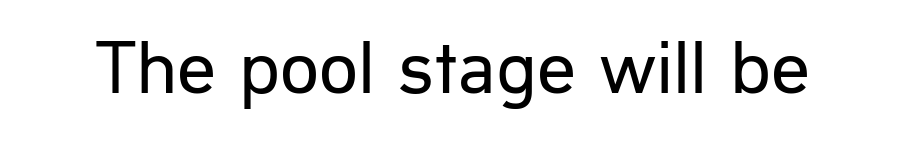
Q: Is the text bold? A: No.
Q: Is the text italic (slanted)? A: No, it is upright.
Q: Is the typeface a serif or a sans-serif typeface? A: Sans-serif.
Q: Is the text underlined? A: No.
Q: Is the spacing between letters normal or unusually wide? A: Normal.
Q: Width (condensed, normal, or wide)? A: Normal.
Q: Stroke contrast? A: Low.
Q: x-height? A: Medium.
Q: Monospaced? A: No.
